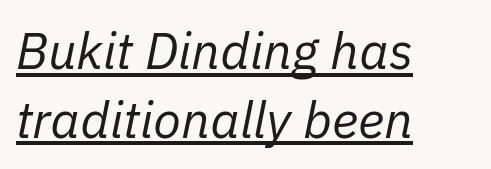
The image shows 51 px regular-weight type, italic (leaning right); set left-aligned, normal line spacing (1.35x), normal letter spacing, underlined; low stroke contrast and a medium x-height.
